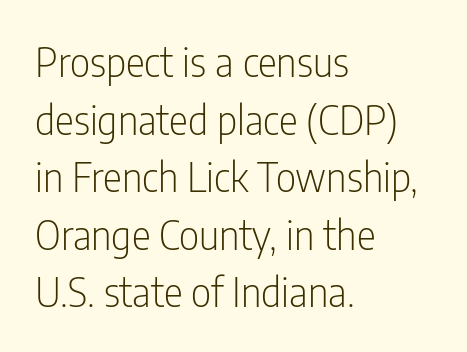
{"serif": "no", "italic": "no", "bold": "no", "weight": "light", "width": "condensed", "stroke_contrast": "low", "x_height": "medium", "monospaced": "no", "underline": "no", "align": "left", "line_spacing": "normal", "line_spacing_ratio": 1.44, "letter_spacing": "normal", "letter_spacing_em": 0.0, "glyph_px": 40}
